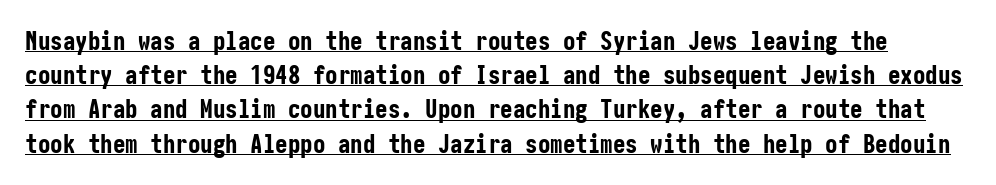
Strokes here are thick enough to call this a true bold. Leading matches the norm, producing a regular column. Descenders here cross a horizontal rule under the line. Characters remain perfectly vertical along every line.
